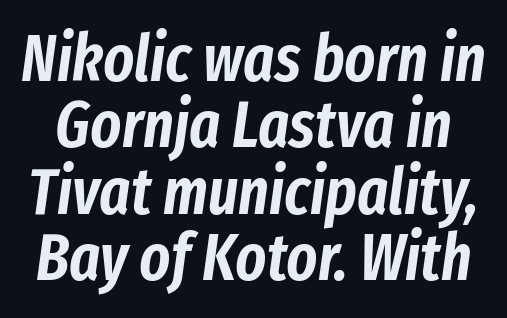
Q: Is the text italic (slanted)? A: Yes, it leans right by about 8 degrees.
Q: Is the text underlined? A: No.
Q: Is the spacing between letters normal or unusually wide? A: Normal.
Q: Is the spacing between lines tight, normal or loose? A: Tight.
Q: Width (condensed, normal, or wide)? A: Condensed.
Q: Stroke contrast? A: Low.
Q: x-height? A: Medium.
Q: Monospaced? A: No.
